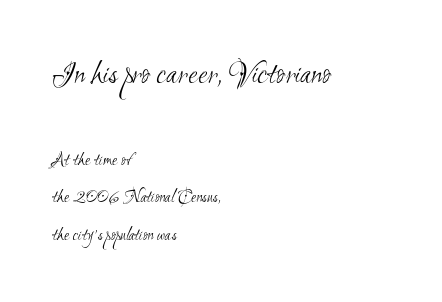
The first block has been scaled up relative to the second. This sample uses plain, unmodified letter spacing. The font is comparable to plain body text, perhaps lighter. The leading is generous, giving the passage an open texture. What kind of face is this? One without serifs — a sans. A typesetter would call this proportional, since set widths differ per character.
